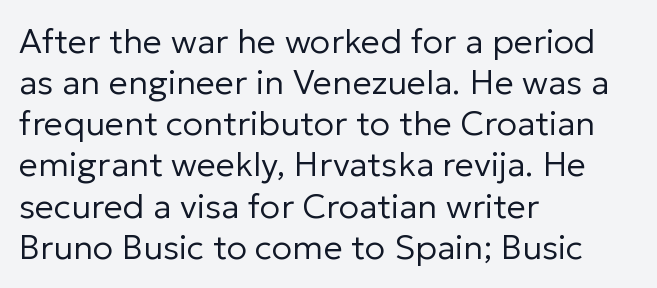
The image shows 34 px regular-weight sans-serif type, upright; set left-aligned, line spacing 1.21x, normal letter spacing, not underlined; low stroke contrast and a medium x-height.
